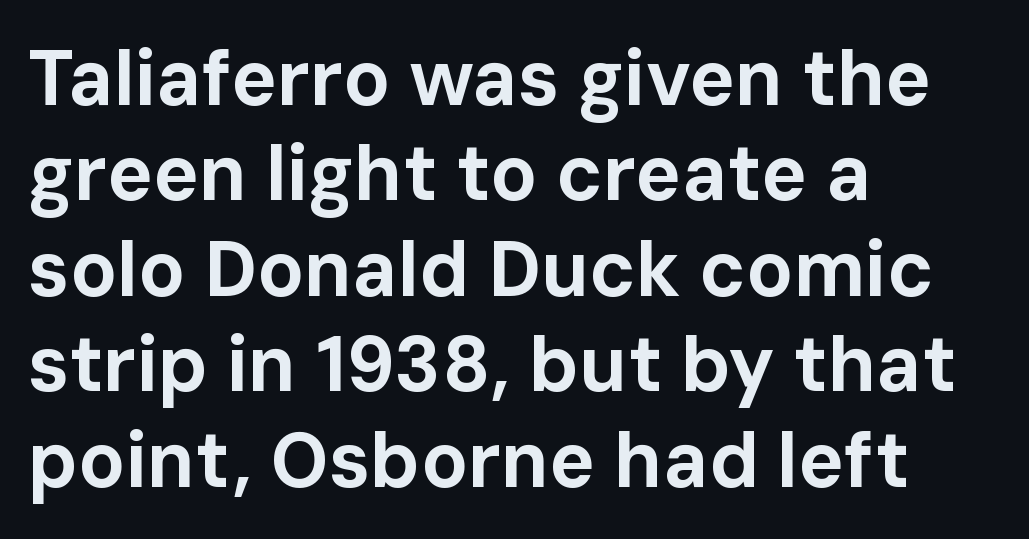
The image shows 77 px bold sans-serif type, upright; set left-aligned, line spacing 1.24x, normal letter spacing, not underlined; low stroke contrast and a medium x-height.
